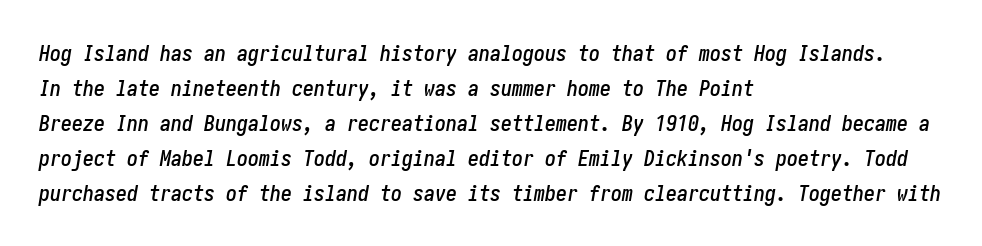
Whoever set this chose a conventional vertical rhythm. Italic? Definitely — the glyphs are oblique. Each word holds together tightly as a unit, with standard inter-letter gaps. Descenders hang freely into open space.
